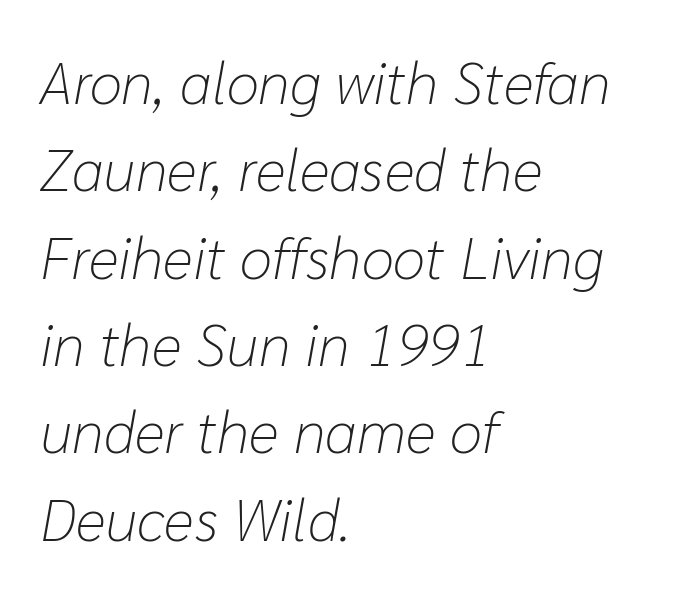
Is the stroke heavy? The answer is a plain regular-or-lighter. A typesetter would call this leading conventional body-copy spacing. A typesetter would call this proportional, since set widths differ per character. A typesetter would call this zero additional tracking. Only glyphs here, with clear space below each row.
